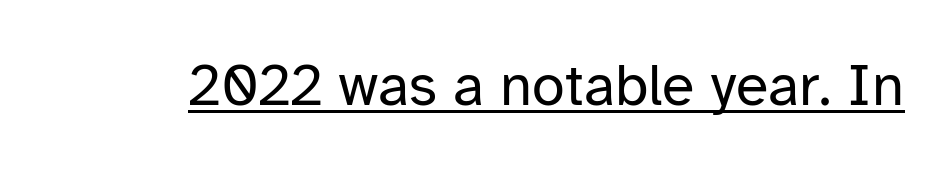
The image shows 59 px regular-weight sans-serif type, upright; set normal letter spacing, underlined; low stroke contrast and a medium x-height.
